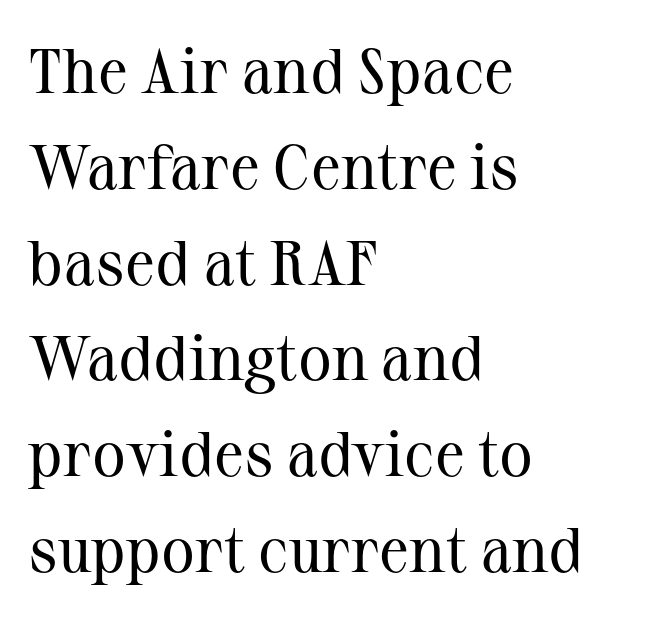
{"serif": "yes", "italic": "no", "bold": "no", "weight": "regular", "width": "normal", "stroke_contrast": "medium", "x_height": "medium", "monospaced": "no", "underline": "no", "align": "left", "line_spacing": "normal", "line_spacing_ratio": 1.52, "letter_spacing": "normal", "letter_spacing_em": 0.0, "glyph_px": 63}
